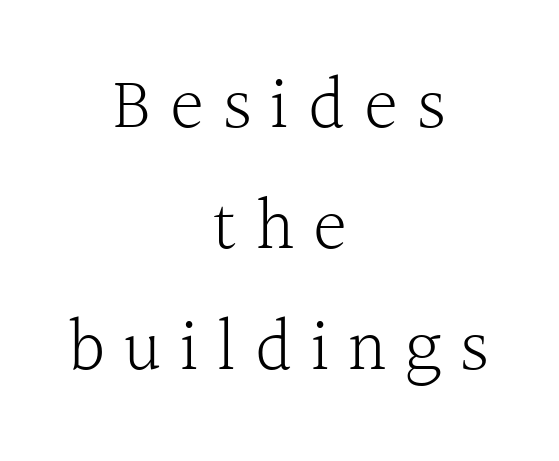
Q: Is the text bold? A: No.
Q: Is the text italic (slanted)? A: No, it is upright.
Q: Is the typeface a serif or a sans-serif typeface? A: Serif.
Q: Is the text underlined? A: No.
Q: How is the paragraph aligned? A: Centered.
Q: Is the spacing between letters normal or unusually wide? A: Unusually wide.
Q: Is the spacing between lines tight, normal or loose? A: Normal.
Q: Width (condensed, normal, or wide)? A: Normal.
Q: x-height? A: Medium.
Q: Monospaced? A: No.
